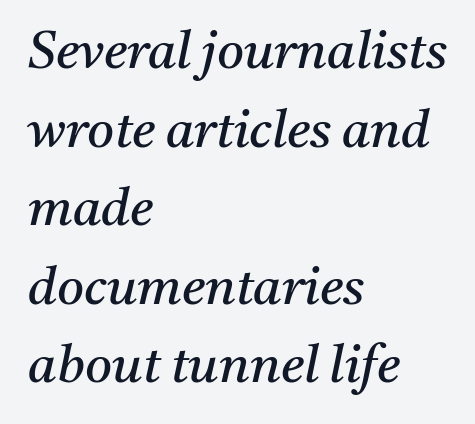
Little horizontal feet cap the strokes, marking this as serif type. The passage shown is not underscored anywhere. Each letter keeps its own natural width here, so spacing adapts to shape. In CSS terms this would be text-align: left. Nobody touched the tracking dial on this one. This sample uses an oblique cut, with every glyph tilted off the vertical.
